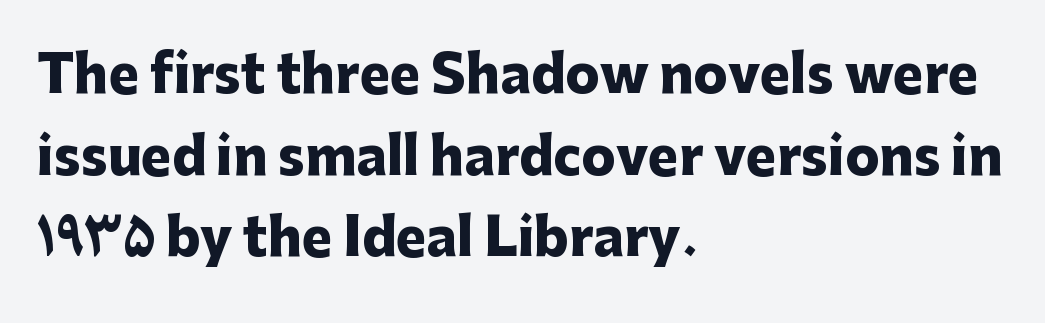
The image shows 51 px heavy sans-serif type, upright; set left-aligned, normal line spacing (1.6x), normal letter spacing, not underlined; low stroke contrast and a medium x-height.
